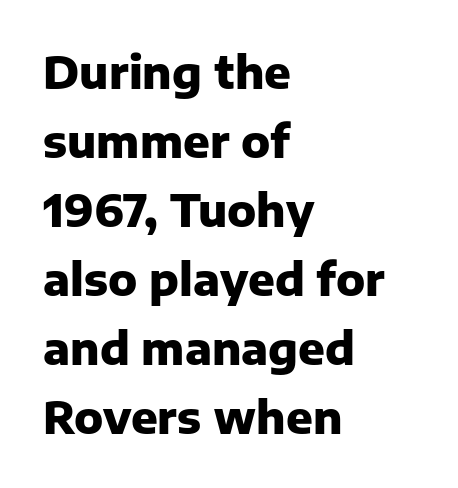
Typographic density is high because the face is bold. Bare-footed words on every line. Letter spacing: default. Vertical strokes here are truly vertical. A normal amount of white space separates one row of letters from the next.
